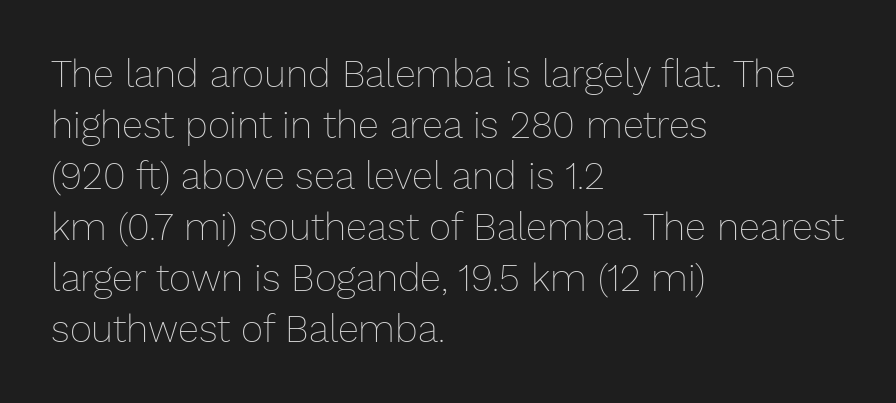
Posture: straight, roman, zero tilt. Short and long lines alike share a common starting point at left. Here the designer chose a conventional face with non-uniform glyph widths. On a weight scale, this lands at 450 or below. The rendering keeps characters at their native spacing. Descenders are the only things crossing below the line.
